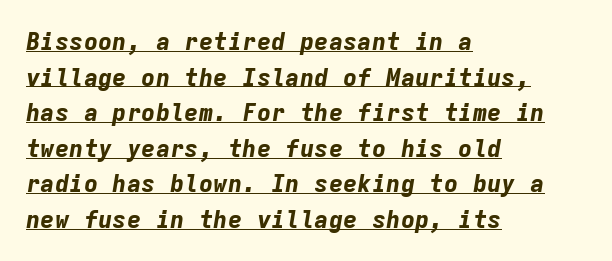
There is no visible air inserted between adjacent glyphs. The space between consecutive lines is moderate. Short and long lines alike share a common starting point at left. The typography opts for an oblique posture over an upright one. The passage shown is underscored from start to finish.
